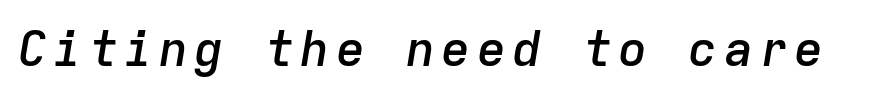
The image shows 49 px semibold type, italic (leaning right), monospaced; set not underlined; low stroke contrast and a medium x-height.
